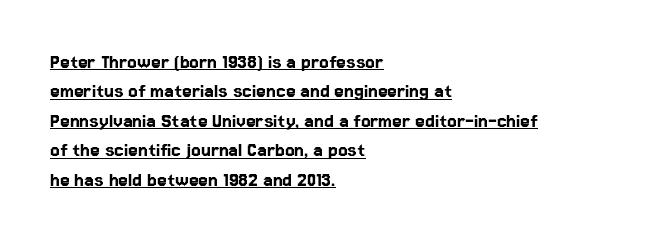
Q: Is the text italic (slanted)? A: No, it is upright.
Q: Is the text underlined? A: Yes.
Q: How is the paragraph aligned? A: Left-aligned.
Q: Is the spacing between letters normal or unusually wide? A: Normal.
Q: Is the spacing between lines tight, normal or loose? A: Normal.
